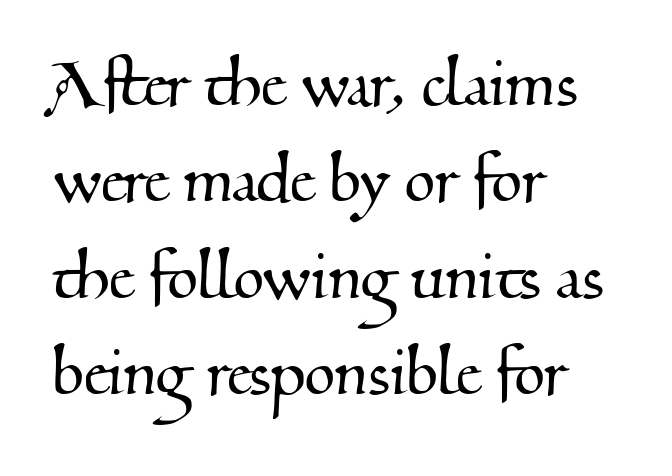
Q: Is the typeface a serif or a sans-serif typeface? A: Serif.
Q: Is the text underlined? A: No.
Q: How is the paragraph aligned? A: Left-aligned.
Q: Is the spacing between letters normal or unusually wide? A: Normal.
Q: Width (condensed, normal, or wide)? A: Normal.
Q: Stroke contrast? A: Medium.
Q: x-height? A: Small.
Q: Monospaced? A: No.
